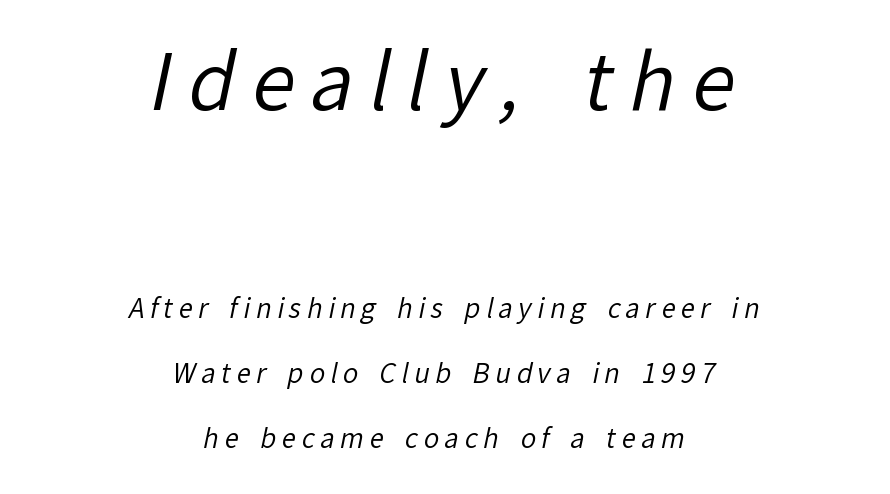
{"serif": "no", "bold": "no", "weight": "regular", "width": "normal", "stroke_contrast": "low", "x_height": "medium", "monospaced": "no", "underline": "no", "align": "center", "line_spacing": "loose", "line_spacing_ratio": 2.49, "letter_spacing": "wide", "letter_spacing_em": 0.21, "larger_block": "first", "size_ratio": 2.96, "glyph_px": 77}
